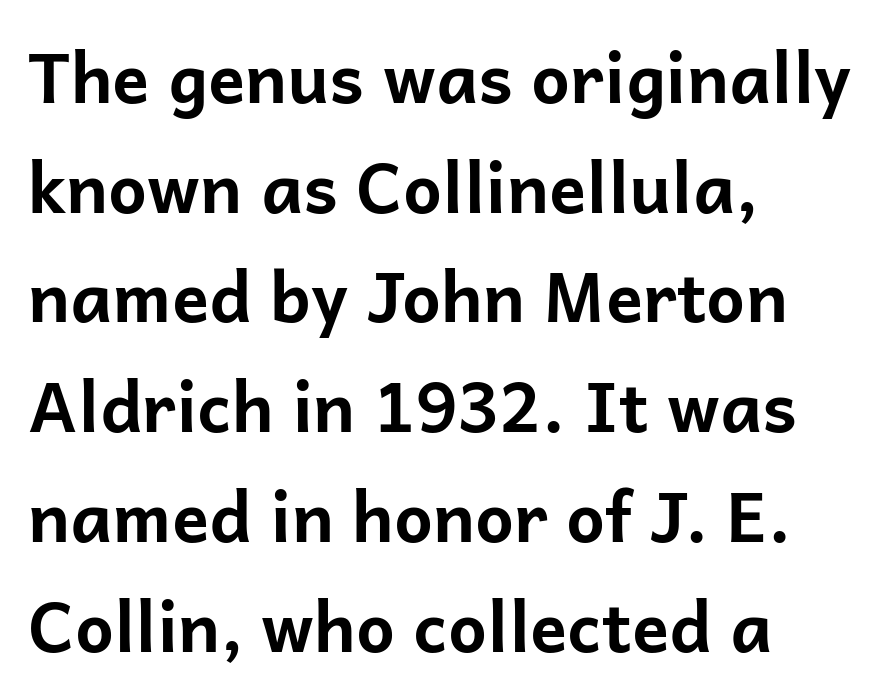
Evenly set lines give the paragraph a standard silhouette. Standard letterfit; no display-style spreading of the glyphs. Designer's note — italics off, roman on. The strokes are fattened all the way to bold. The rendering uses natural spacing where letterforms have individual widths.
